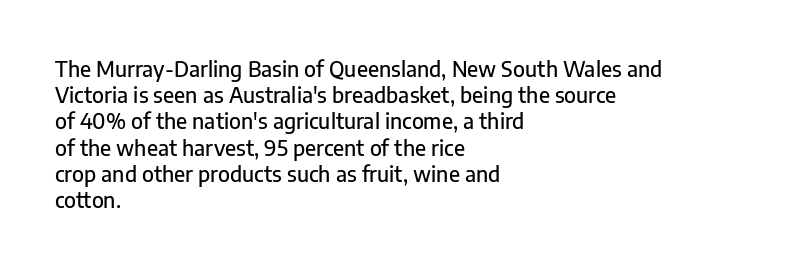
Q: Is the text italic (slanted)? A: No, it is upright.
Q: Is the text underlined? A: No.
Q: How is the paragraph aligned? A: Left-aligned.
Q: Is the spacing between letters normal or unusually wide? A: Normal.
Q: Is the spacing between lines tight, normal or loose? A: Normal.
